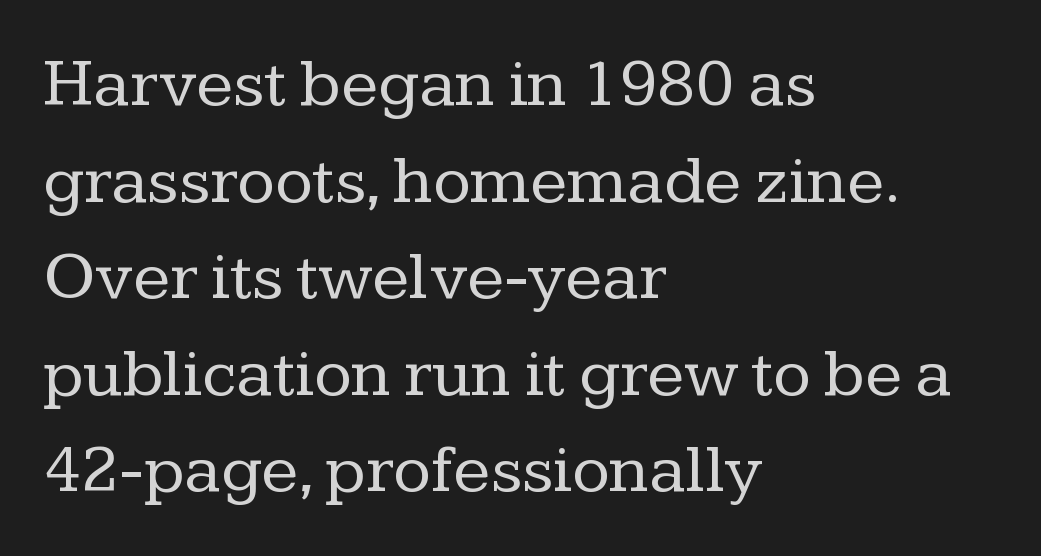
Layout note: lines flush left. You could call the tracking neutral — neither tight nor loose. Italic? Not at all — the glyphs are vertical. Typographically, this falls in the serif category.
